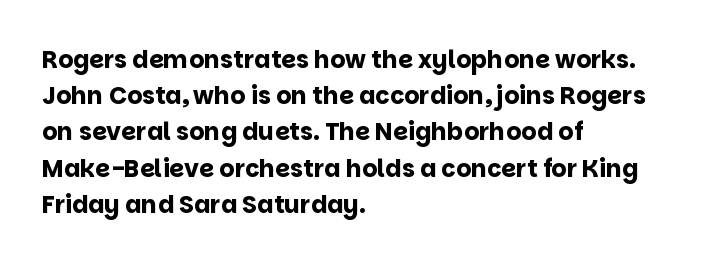
{"italic": "no", "bold": "yes", "underline": "no", "align": "left", "line_spacing": "normal", "line_spacing_ratio": 1.51, "letter_spacing": "normal", "letter_spacing_em": 0.0, "glyph_px": 24}
